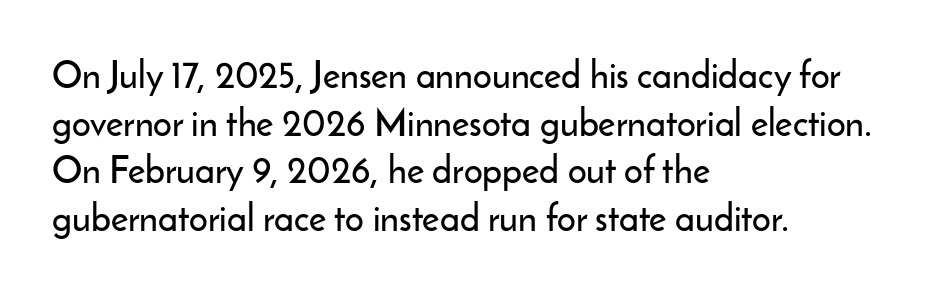
{"serif": "no", "italic": "no", "width": "normal", "stroke_contrast": "low", "x_height": "small", "monospaced": "no", "underline": "no", "align": "left", "line_spacing": "normal", "line_spacing_ratio": 1.29, "letter_spacing": "normal", "letter_spacing_em": 0.0, "glyph_px": 37}
